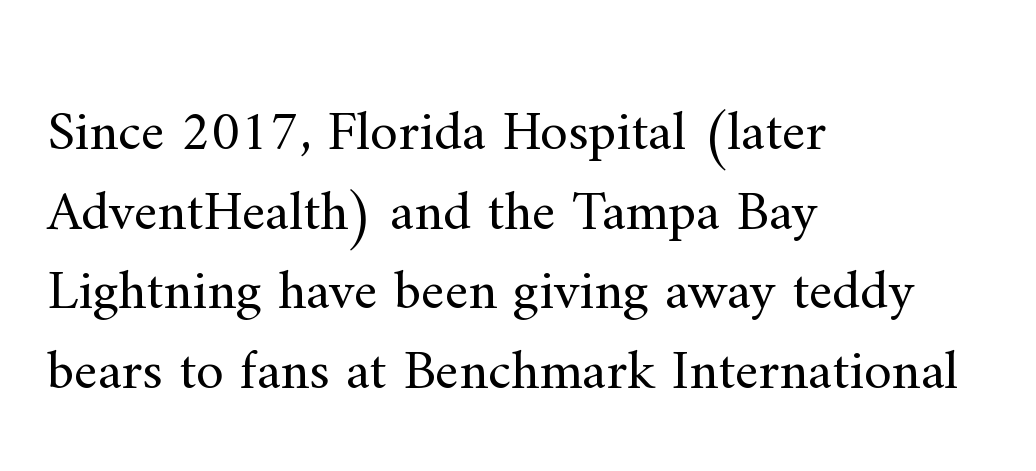
Q: Is the text bold? A: No.
Q: Is the text italic (slanted)? A: No, it is upright.
Q: Is the typeface a serif or a sans-serif typeface? A: Serif.
Q: Is the text underlined? A: No.
Q: How is the paragraph aligned? A: Left-aligned.
Q: Is the spacing between letters normal or unusually wide? A: Normal.
Q: Is the spacing between lines tight, normal or loose? A: Normal.
Q: Width (condensed, normal, or wide)? A: Normal.
Q: Stroke contrast? A: Medium.
Q: x-height? A: Small.
Q: Monospaced? A: No.
